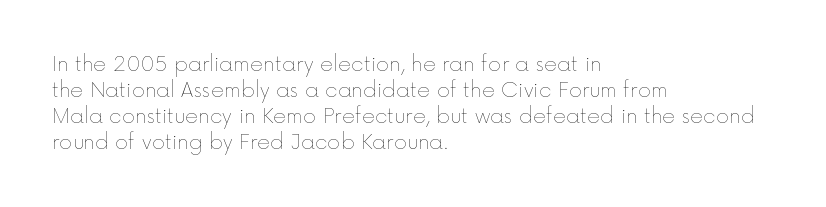
{"italic": "no", "bold": "no", "underline": "no", "align": "left", "line_spacing": "normal", "line_spacing_ratio": 1.3, "letter_spacing": "normal", "letter_spacing_em": 0.0, "glyph_px": 20}
